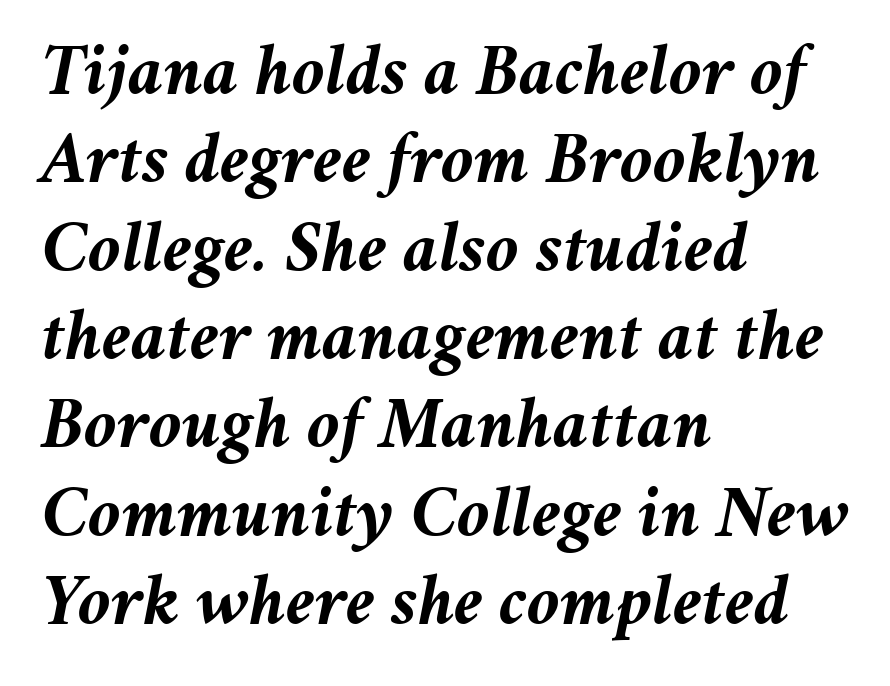
The image shows 73 px semibold type, italic (leaning right); set left-aligned, line spacing 1.21x, normal letter spacing, not underlined; medium stroke contrast and a medium x-height.
